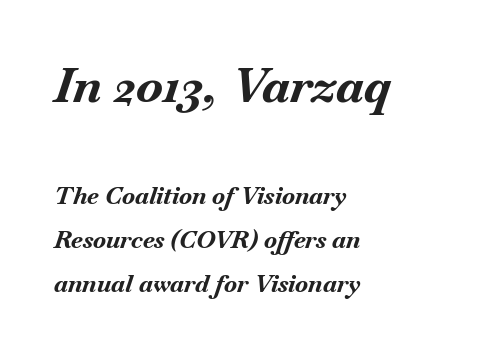
Q: Is the text bold? A: Yes.
Q: Is the text italic (slanted)? A: Yes, it leans right by about 18 degrees.
Q: Is the text underlined? A: No.
Q: How is the paragraph aligned? A: Left-aligned.
Q: Is the spacing between letters normal or unusually wide? A: Normal.
Q: Which block of text is set in a larger size, the first (top) or the second (bottom)? A: The first (top) one.
Q: Width (condensed, normal, or wide)? A: Normal.
Q: Stroke contrast? A: Medium.
Q: x-height? A: Small.
Q: Monospaced? A: No.
